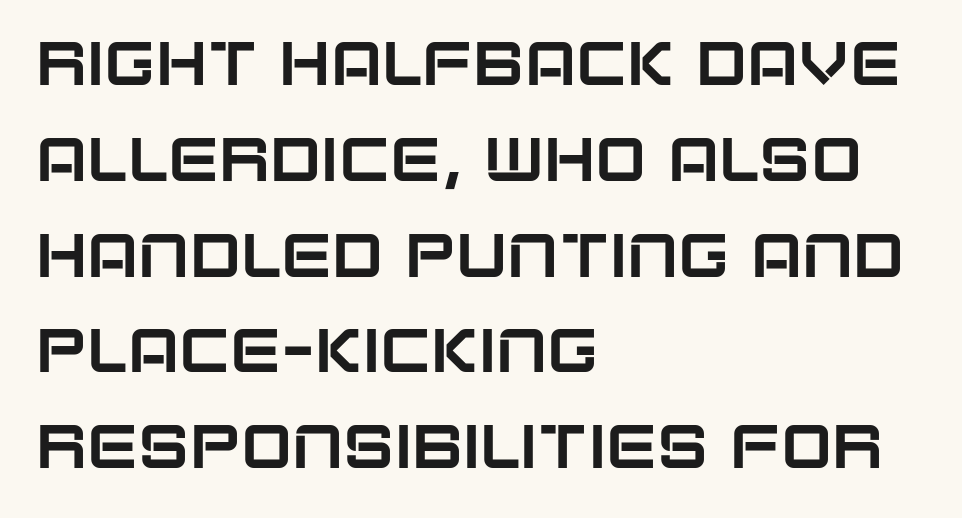
{"serif": "no", "italic": "no", "width": "normal", "stroke_contrast": "low", "x_height": "large", "monospaced": "no", "underline": "no", "align": "left", "line_spacing": "normal", "line_spacing_ratio": 1.57, "letter_spacing": "normal", "letter_spacing_em": 0.0, "glyph_px": 61}
